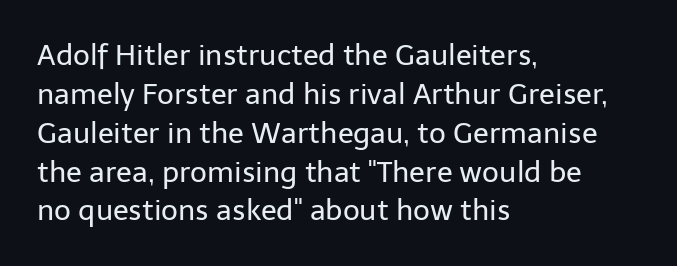
Do the characters align in a grid? No, the font is proportional. One glance says typical: line gaps are just what's usual. Posture: vertical. Weight class: somewhere from thin through regular. Short note: letters normally spaced. The paragraph shown leans on its left margin.
